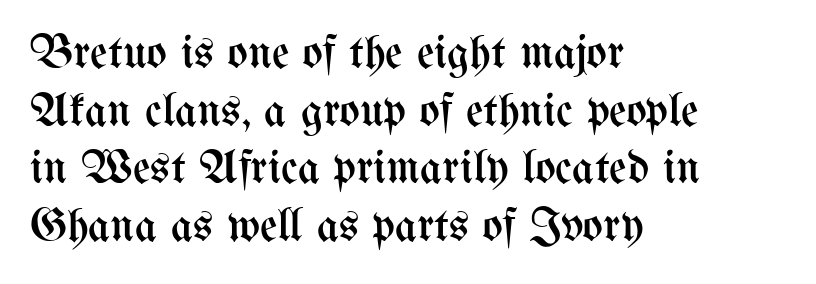
{"italic": "no", "bold": "no", "weight": "regular", "width": "condensed", "stroke_contrast": "medium", "x_height": "medium", "monospaced": "no", "underline": "no", "align": "left", "line_spacing_ratio": 1.2, "letter_spacing": "normal", "letter_spacing_em": 0.0, "glyph_px": 48}
